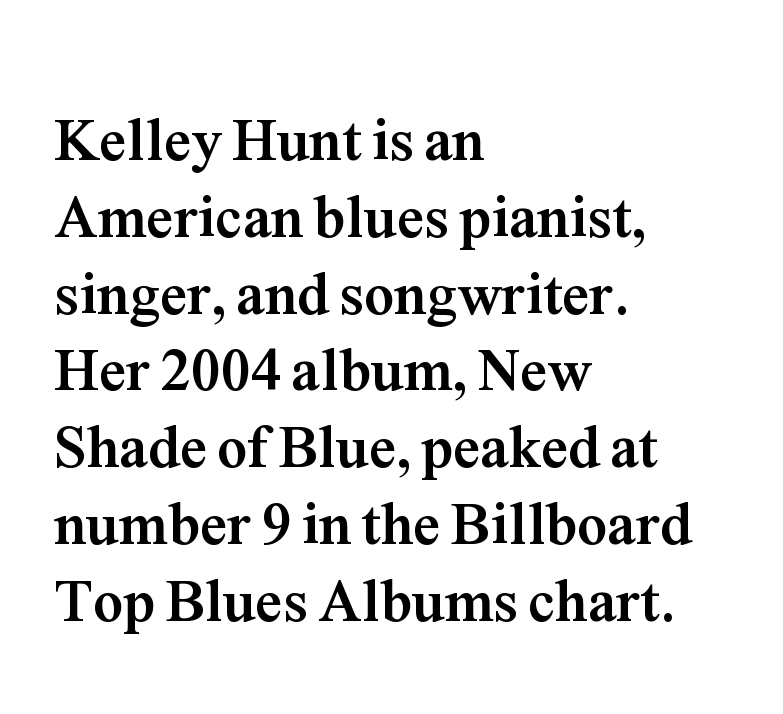
If you drew a ruler down the left edge, every line would touch it. What stands out about the letter spacing? Nothing — it is the standard amount. A typesetter would call this proportional, since set widths differ per character. The specimen reads as upright at a glance. A dark, heavy texture on the line: the type is bold.
